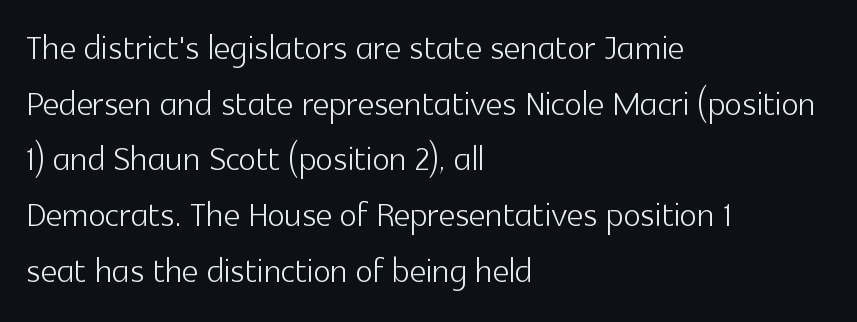
Note: no serifs on the glyphs. The space beneath each line is pristine and unruled. Between one letter and the next there's only the usual sliver of space. All the whitespace from short lines collects on the right. Note the varied advance widths — an 'i' is clearly narrower than an 'm'. Letters have the restrained weight of plain body copy at most.
